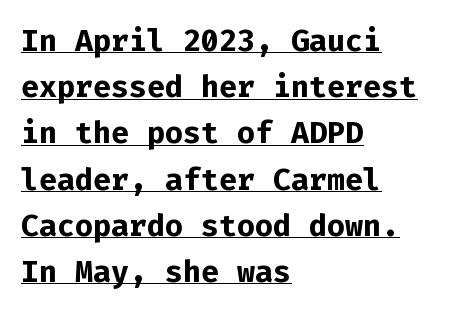
The rag falls on the right side of this text block. Is there an underline? Yes — a line sits under the letters. Examine the stroke ends and you'll find no serifs. The passage shown is typed in a monospace face where columns stay perfectly aligned. The horizontal fit of the characters is conventional and even.
